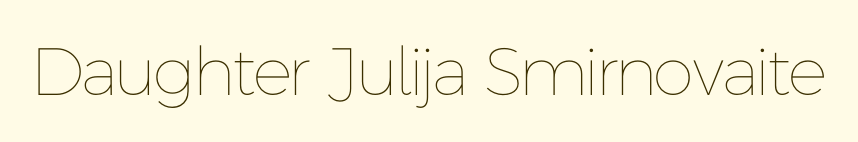
{"italic": "no", "bold": "no", "weight": "thin", "width": "normal", "stroke_contrast": "low", "x_height": "medium", "monospaced": "no", "underline": "no", "letter_spacing": "normal", "letter_spacing_em": 0.0, "glyph_px": 67}
